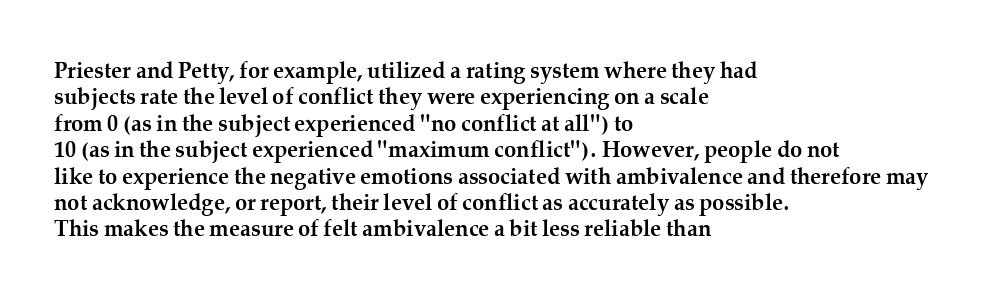
Stroke thickness is high; the sample reads as a true bold. Underline: absent. The horizontal fit of the characters is conventional and even. Do the letters lean? They stand straight. Horizontal alignment here is leftward, the default for most running prose.
